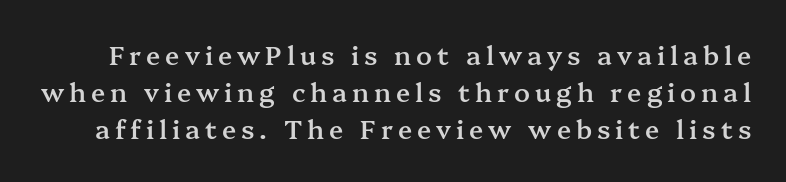
{"italic": "no", "bold": "semi", "underline": "no", "line_spacing": "normal", "line_spacing_ratio": 1.43, "glyph_px": 26}
